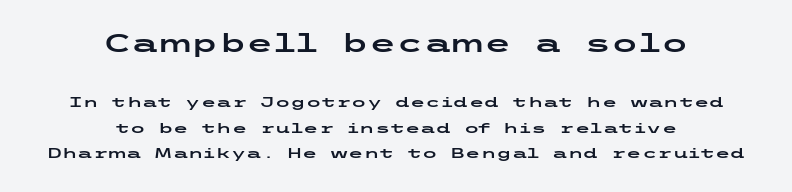
Q: Is the text italic (slanted)? A: No, it is upright.
Q: Is the text underlined? A: No.
Q: How is the paragraph aligned? A: Centered.
Q: Is the spacing between letters normal or unusually wide? A: Normal.
Q: Which block of text is set in a larger size, the first (top) or the second (bottom)? A: The first (top) one.
